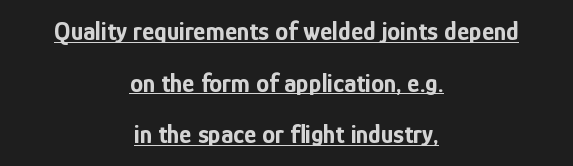
The image shows 26 px bold type, upright; set centered, loose line spacing (1.99x), normal letter spacing, underlined.
